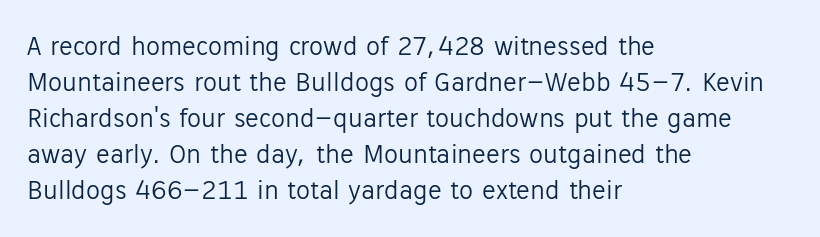
The image shows 28 px light sans-serif type, upright; set left-aligned, normal line spacing (1.29x), normal letter spacing, not underlined; low stroke contrast and a medium x-height.
